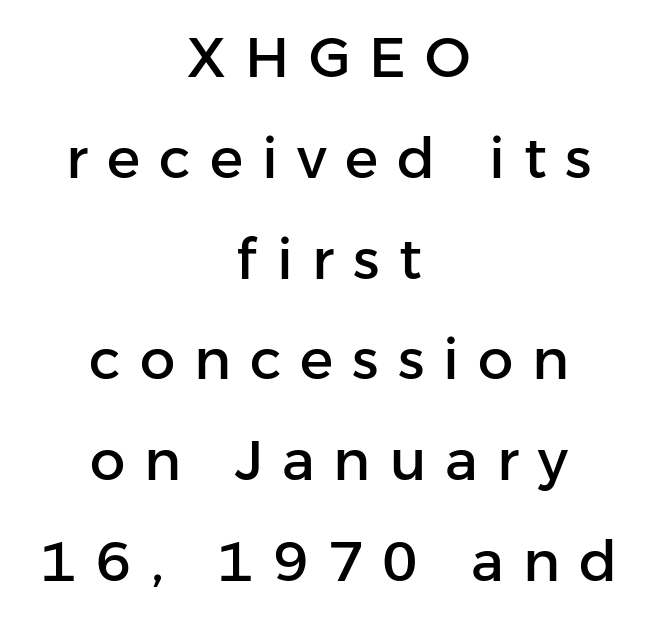
The image shows 56 px sans-serif type, upright; set centered, line spacing 1.8x, unusually wide letter spacing (+0.34 em), not underlined; low stroke contrast and a medium x-height.
